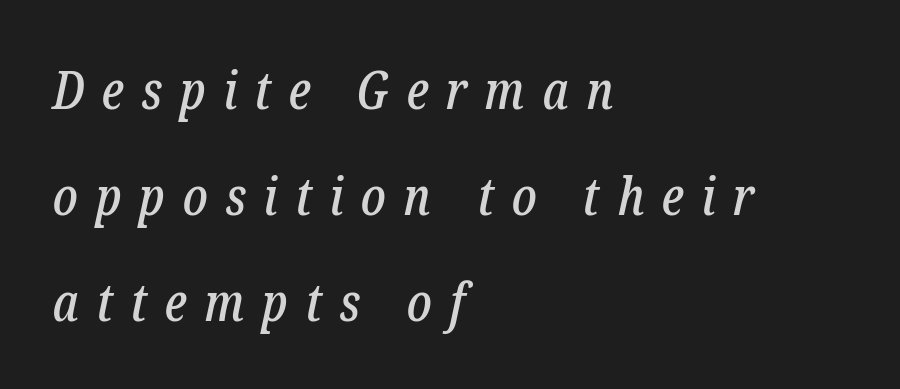
{"serif": "yes", "italic": "yes", "lean": "right", "slant_degrees": 12, "width": "condensed", "stroke_contrast": "low", "x_height": "medium", "monospaced": "no", "underline": "no", "align": "left", "line_spacing": "loose", "line_spacing_ratio": 2.0, "letter_spacing": "wide", "letter_spacing_em": 0.33, "glyph_px": 53}
